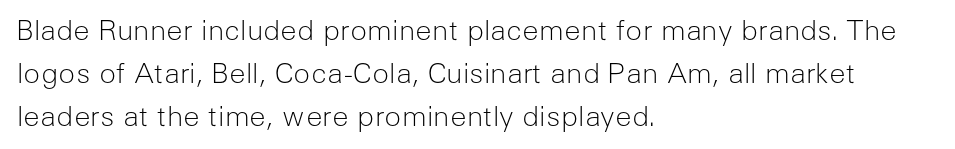
{"serif": "no", "italic": "no", "bold": "no", "weight": "light", "width": "normal", "stroke_contrast": "low", "x_height": "medium", "monospaced": "no", "underline": "no", "align": "left", "line_spacing": "normal", "line_spacing_ratio": 1.53, "letter_spacing": "normal", "letter_spacing_em": 0.0, "glyph_px": 28}
